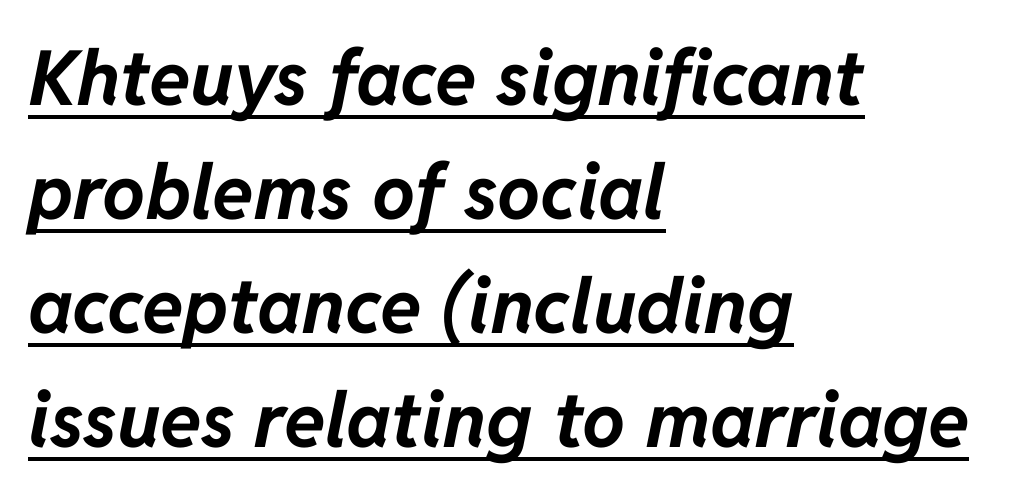
Q: Is the text bold? A: Yes.
Q: Is the text italic (slanted)? A: Yes, it leans right by about 11 degrees.
Q: Is the text underlined? A: Yes.
Q: How is the paragraph aligned? A: Left-aligned.
Q: Is the spacing between letters normal or unusually wide? A: Normal.
Q: Is the spacing between lines tight, normal or loose? A: Normal.
Q: Width (condensed, normal, or wide)? A: Normal.
Q: Stroke contrast? A: Low.
Q: x-height? A: Medium.
Q: Monospaced? A: No.
